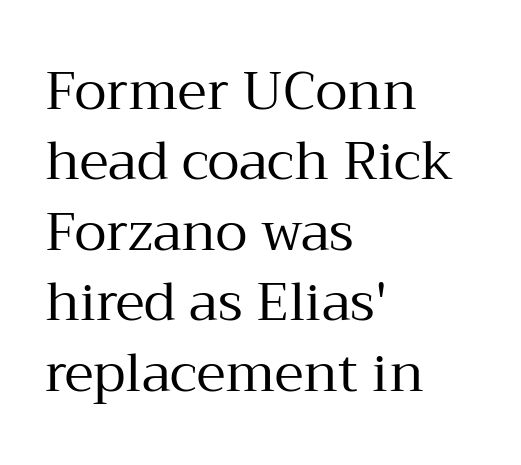
Q: Is the text bold? A: No.
Q: Is the text italic (slanted)? A: No, it is upright.
Q: Is the typeface a serif or a sans-serif typeface? A: Serif.
Q: Is the text underlined? A: No.
Q: How is the paragraph aligned? A: Left-aligned.
Q: Is the spacing between letters normal or unusually wide? A: Normal.
Q: Is the spacing between lines tight, normal or loose? A: Normal.
Q: Width (condensed, normal, or wide)? A: Normal.
Q: Stroke contrast? A: Medium.
Q: x-height? A: Medium.
Q: Monospaced? A: No.
